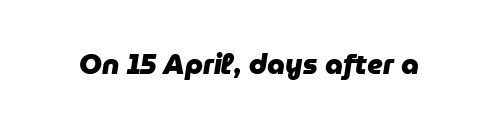
The image shows 28 px heavy type, italic (leaning right); set normal letter spacing, not underlined; low stroke contrast and a medium x-height.
